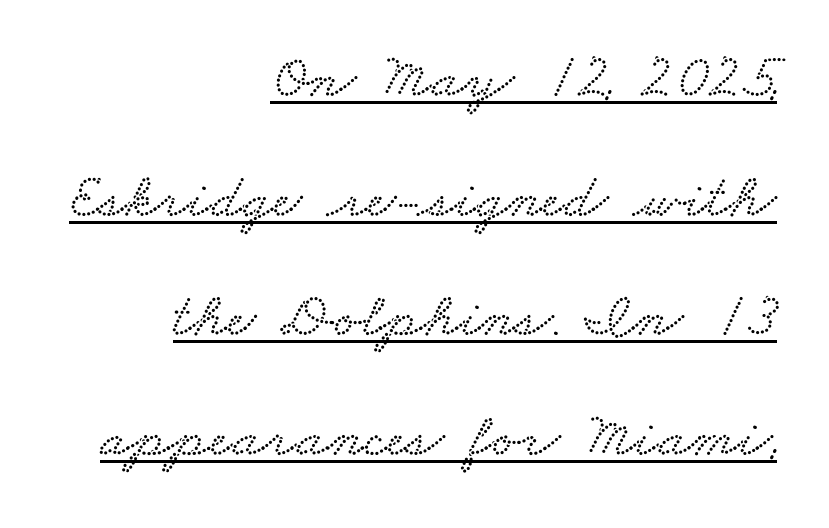
The image shows 62 px wide type; set right-aligned, loose line spacing (1.93x), normal letter spacing, underlined; low stroke contrast and a small x-height.
